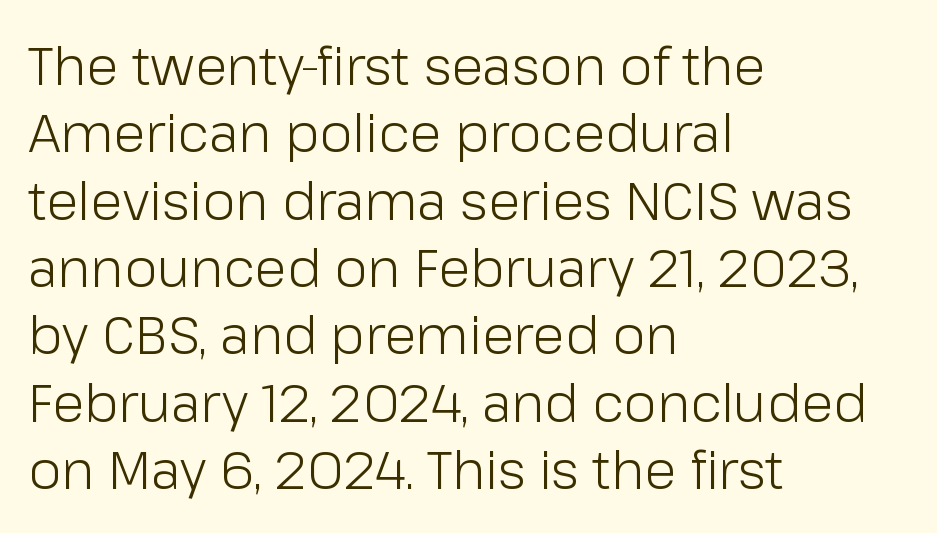
The image shows 53 px light sans-serif type, upright; set left-aligned, normal line spacing (1.27x), normal letter spacing, not underlined; low stroke contrast and a medium x-height.
